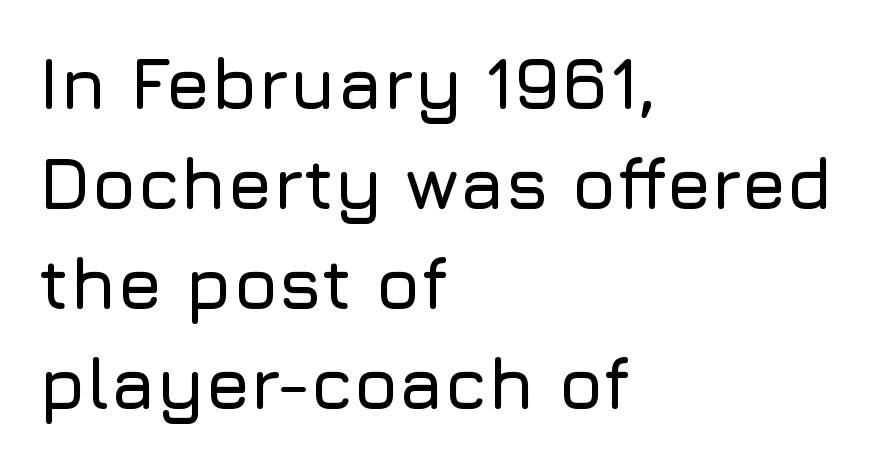
The image shows 72 px sans-serif type, upright; set left-aligned, normal line spacing (1.39x), normal letter spacing, not underlined; low stroke contrast and a medium x-height.
